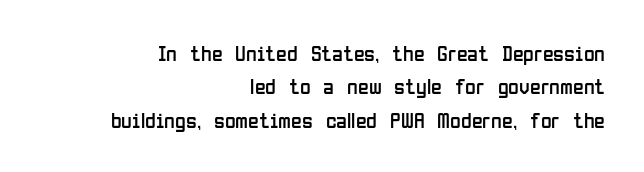
{"italic": "no", "bold": "no", "underline": "no", "align": "right", "line_spacing": "normal", "line_spacing_ratio": 1.52, "letter_spacing": "normal", "letter_spacing_em": 0.0, "glyph_px": 22}
